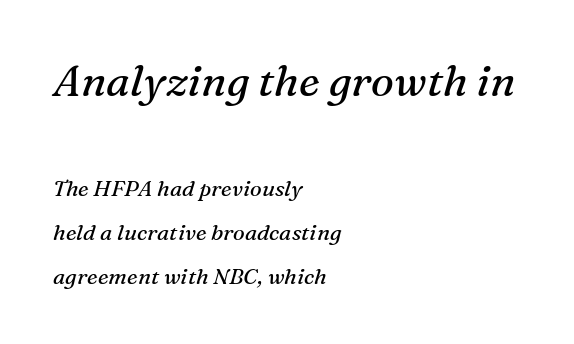
The image shows 43 px regular-weight serif type, italic (leaning right); set left-aligned, loose line spacing (2.01x), normal letter spacing, not underlined; the first (top) block is 1.95x larger; medium stroke contrast and a medium x-height.
